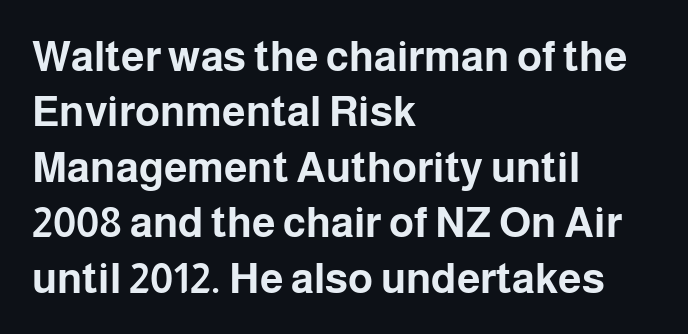
{"serif": "no", "italic": "no", "bold": "yes", "weight": "bold", "width": "normal", "stroke_contrast": "low", "x_height": "medium", "monospaced": "no", "underline": "no", "align": "left", "line_spacing": "normal", "line_spacing_ratio": 1.32, "letter_spacing": "normal", "letter_spacing_em": 0.0, "glyph_px": 42}
